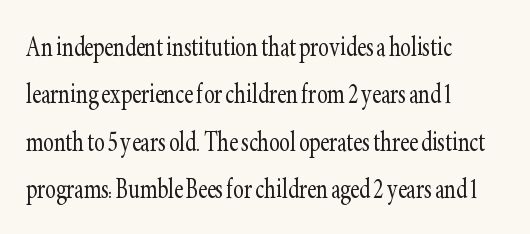
The image shows 32 px light, condensed serif type, upright; set left-aligned, normal line spacing (1.48x), normal letter spacing, not underlined; low stroke contrast and a small x-height.
